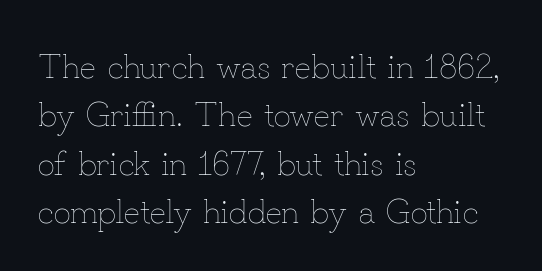
The image shows 34 px thin type, upright; set left-aligned, normal line spacing (1.42x), normal letter spacing, not underlined; low stroke contrast and a small x-height.
